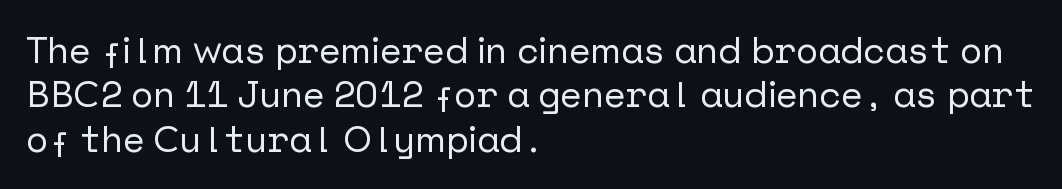
{"serif": "no", "italic": "no", "width": "normal", "stroke_contrast": "low", "x_height": "medium", "underline": "no", "align": "left", "line_spacing_ratio": 1.2, "letter_spacing": "normal", "letter_spacing_em": 0.0, "glyph_px": 37}
